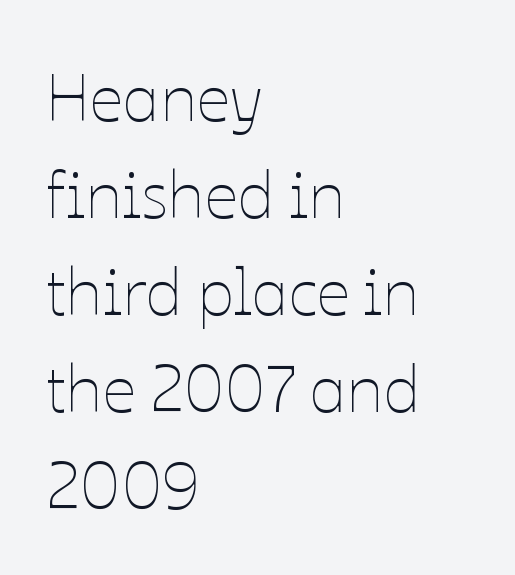
The image shows 66 px thin type, upright; set left-aligned, normal line spacing (1.47x), normal letter spacing, not underlined; low stroke contrast and a medium x-height.
